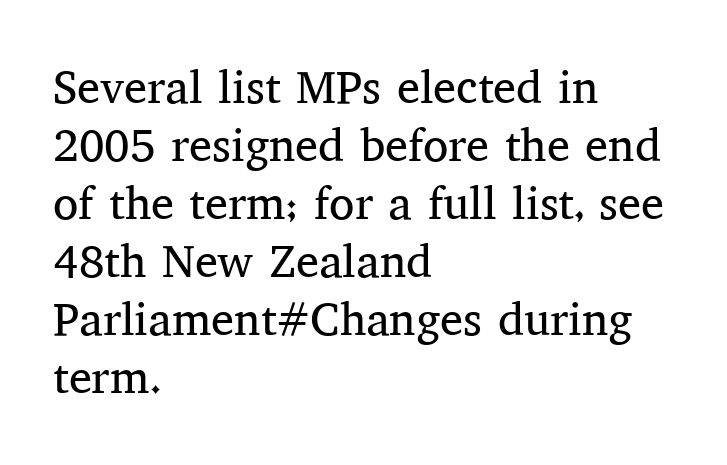
The passage shown is not bold in any degree. Upright lettering throughout. Students, observe: this is what conventionally led text looks like. The typeface chosen for these lines features serifs. Visually the block forms a straight wall on the left and a jagged coastline on the right. Each letter keeps its own natural width here, so spacing adapts to shape.
